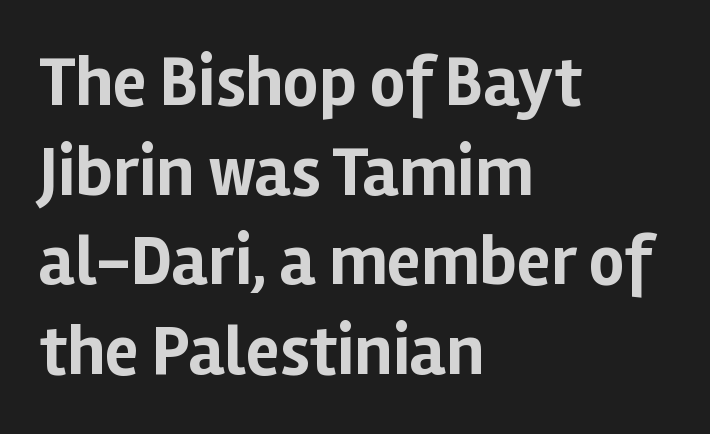
{"serif": "no", "italic": "no", "bold": "yes", "weight": "bold", "width": "normal", "stroke_contrast": "low", "x_height": "medium", "monospaced": "no", "underline": "no", "align": "left", "line_spacing": "normal", "line_spacing_ratio": 1.28, "letter_spacing": "normal", "letter_spacing_em": 0.0, "glyph_px": 70}
